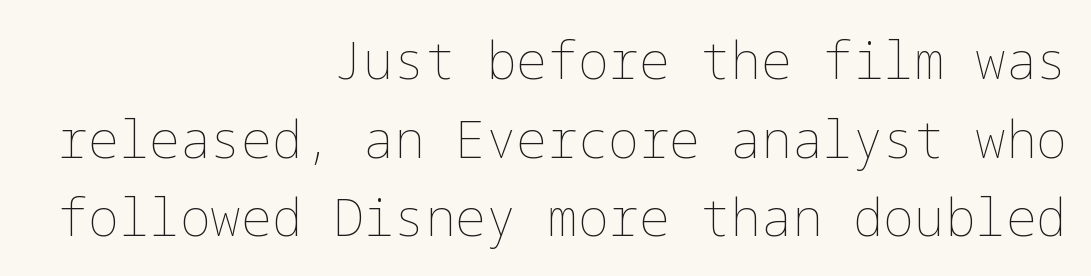
The image shows 51 px thin type, upright; set right-aligned, normal line spacing (1.54x), normal letter spacing, not underlined; low stroke contrast and a medium x-height.
